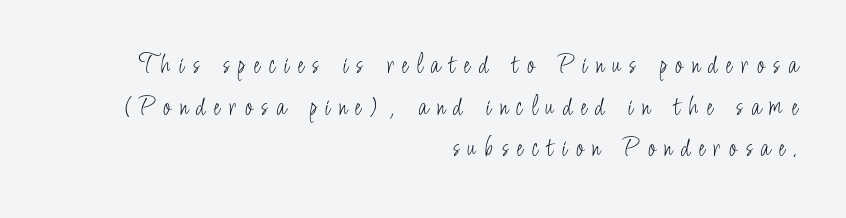
Spacing verdict: proportional, widths tailored to each character. A typesetter would call this heavily tracked-out type. No word sits above an underline. Leading matches the norm, producing a regular column. The setting favours the right margin, as signatures and pull-quotes sometimes do.
